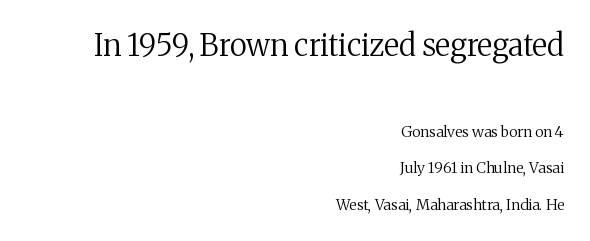
Q: Is the text bold? A: No.
Q: Is the text italic (slanted)? A: No, it is upright.
Q: Is the typeface a serif or a sans-serif typeface? A: Serif.
Q: Is the text underlined? A: No.
Q: How is the paragraph aligned? A: Right-aligned.
Q: Is the spacing between letters normal or unusually wide? A: Normal.
Q: Is the spacing between lines tight, normal or loose? A: Loose.
Q: Which block of text is set in a larger size, the first (top) or the second (bottom)? A: The first (top) one.
Q: Width (condensed, normal, or wide)? A: Normal.
Q: Stroke contrast? A: Medium.
Q: x-height? A: Medium.
Q: Monospaced? A: No.
